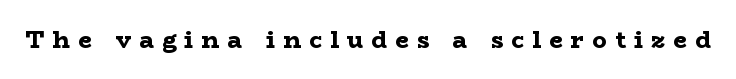
Q: Is the text bold? A: Yes.
Q: Is the text italic (slanted)? A: No, it is upright.
Q: Is the text underlined? A: No.
Q: Is the spacing between letters normal or unusually wide? A: Unusually wide.
